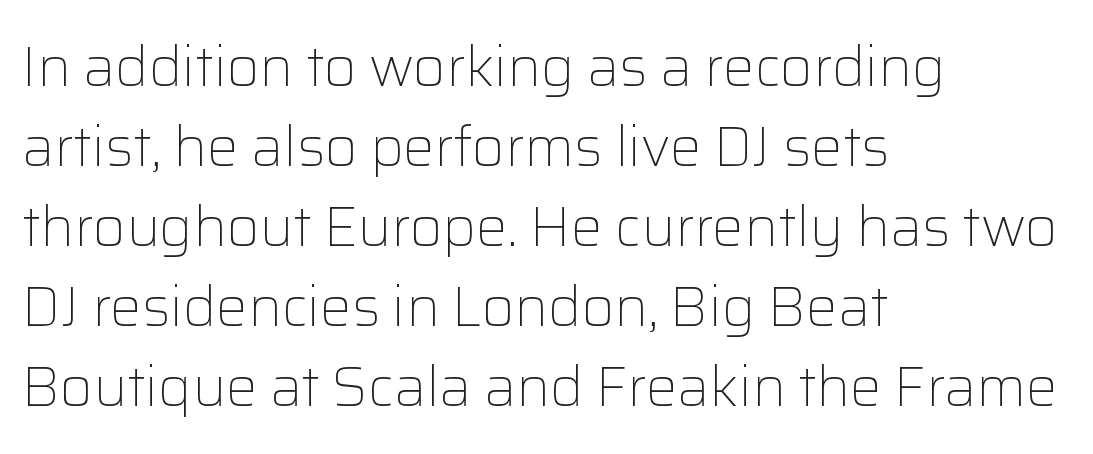
Q: Is the text bold? A: No.
Q: Is the text italic (slanted)? A: No, it is upright.
Q: Is the typeface a serif or a sans-serif typeface? A: Sans-serif.
Q: Is the text underlined? A: No.
Q: How is the paragraph aligned? A: Left-aligned.
Q: Is the spacing between letters normal or unusually wide? A: Normal.
Q: Is the spacing between lines tight, normal or loose? A: Normal.
Q: Width (condensed, normal, or wide)? A: Normal.
Q: Stroke contrast? A: Low.
Q: x-height? A: Medium.
Q: Monospaced? A: No.
